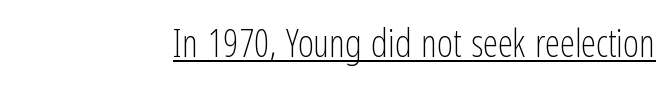
Q: Is the text bold? A: No.
Q: Is the text italic (slanted)? A: No, it is upright.
Q: Is the typeface a serif or a sans-serif typeface? A: Sans-serif.
Q: Is the text underlined? A: Yes.
Q: Is the spacing between letters normal or unusually wide? A: Normal.
Q: Width (condensed, normal, or wide)? A: Condensed.
Q: Stroke contrast? A: Low.
Q: x-height? A: Medium.
Q: Monospaced? A: No.
